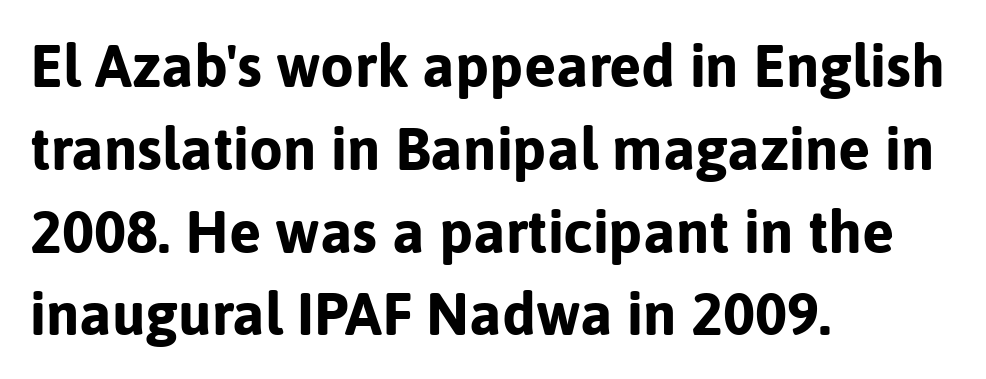
The image shows 60 px bold sans-serif type, upright; set left-aligned, normal line spacing (1.38x), normal letter spacing, not underlined; low stroke contrast and a medium x-height.
